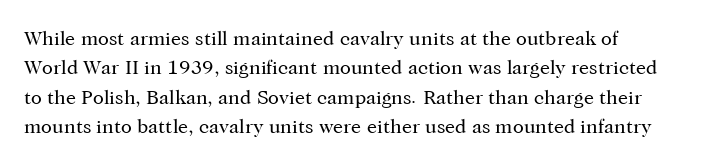
Q: Is the text bold? A: No.
Q: Is the text italic (slanted)? A: No, it is upright.
Q: Is the text underlined? A: No.
Q: Is the spacing between letters normal or unusually wide? A: Normal.
Q: Is the spacing between lines tight, normal or loose? A: Normal.
